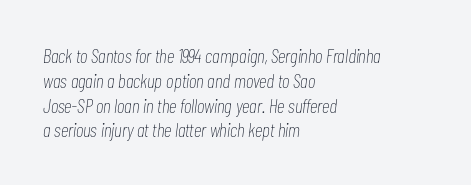
The image shows 20 px text type, italic (leaning right); set left-aligned, line spacing 1.24x, normal letter spacing, not underlined.
